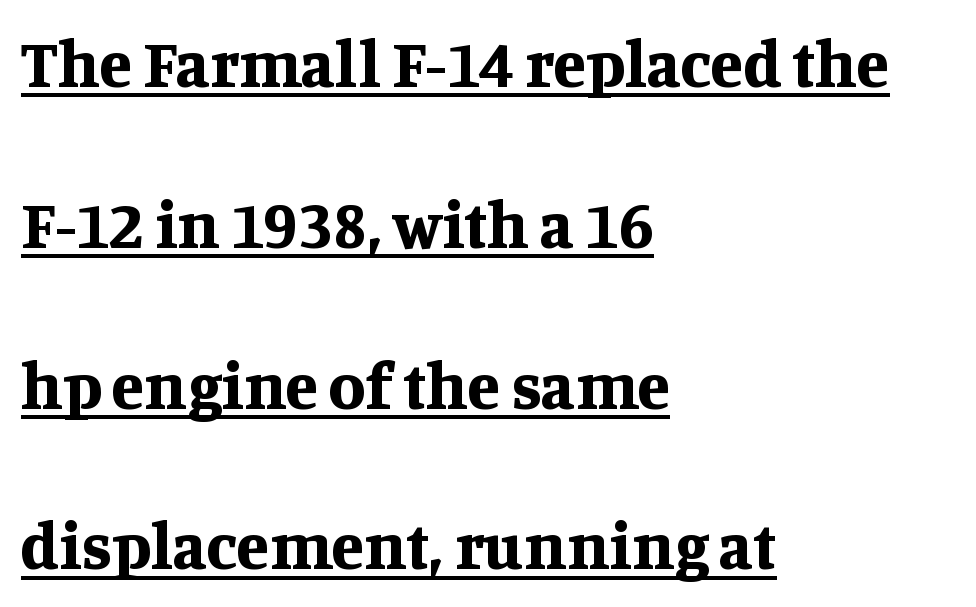
{"serif": "yes", "italic": "no", "bold": "yes", "weight": "bold", "width": "normal", "stroke_contrast": "medium", "x_height": "large", "monospaced": "no", "underline": "yes", "align": "left", "line_spacing": "loose", "line_spacing_ratio": 2.4, "letter_spacing": "normal", "letter_spacing_em": 0.0, "glyph_px": 67}
